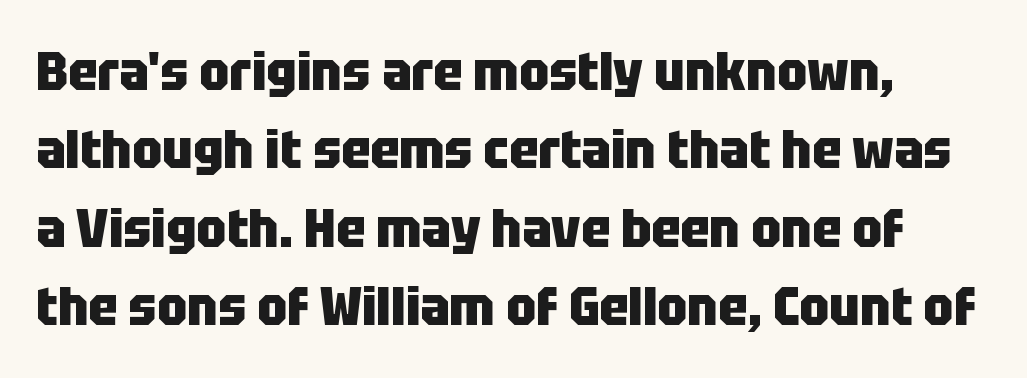
{"serif": "no", "italic": "no", "bold": "yes", "weight": "heavy", "width": "condensed", "stroke_contrast": "low", "x_height": "large", "monospaced": "no", "underline": "no", "align": "left", "line_spacing": "normal", "line_spacing_ratio": 1.45, "letter_spacing": "normal", "letter_spacing_em": 0.0, "glyph_px": 54}
